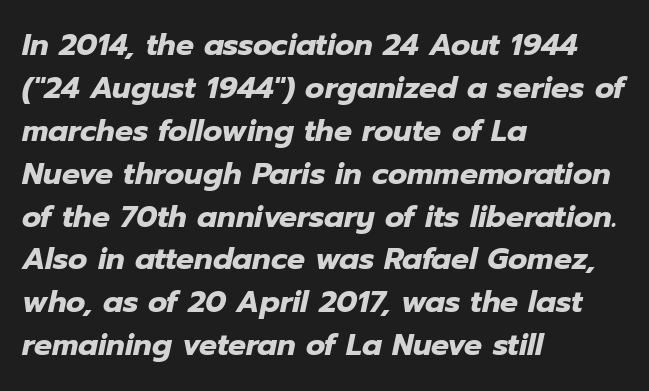
The whole block is typeset with a tilt. In CSS terms this would be text-align: left. Look at the stroke-to-counter ratio: heavy, a bold. Think of a printed novel: that variable character pitch is what you see here. What stands out about the letter spacing? Nothing — it is the standard amount. This rendering features lettering with no underline.
